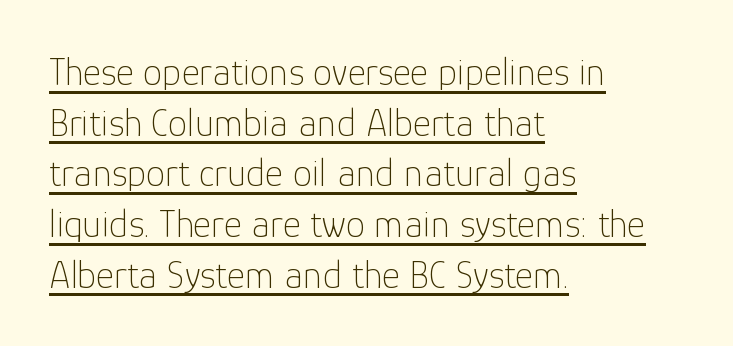
There is no visible air inserted between adjacent glyphs. Do the characters align in a grid? No, the font is proportional. Weight: regular or lighter. Unlike a traditional serif, this face leaves its strokes unadorned. Caption: lettering with a line underneath.
